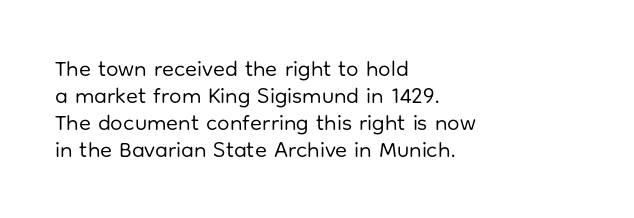
Q: Is the text bold? A: No.
Q: Is the text italic (slanted)? A: No, it is upright.
Q: Is the text underlined? A: No.
Q: How is the paragraph aligned? A: Left-aligned.
Q: Is the spacing between letters normal or unusually wide? A: Normal.
